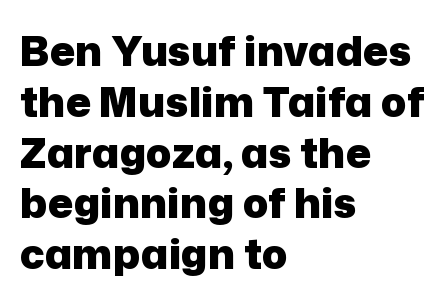
Q: Is the text bold? A: Yes.
Q: Is the text italic (slanted)? A: No, it is upright.
Q: Is the typeface a serif or a sans-serif typeface? A: Sans-serif.
Q: Is the text underlined? A: No.
Q: How is the paragraph aligned? A: Left-aligned.
Q: Is the spacing between letters normal or unusually wide? A: Normal.
Q: Width (condensed, normal, or wide)? A: Normal.
Q: Stroke contrast? A: Low.
Q: x-height? A: Medium.
Q: Monospaced? A: No.
